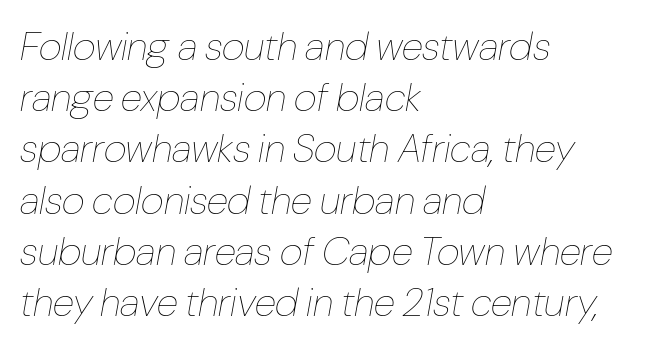
The image shows 40 px thin, condensed type, italic (leaning right); set left-aligned, normal line spacing (1.28x), normal letter spacing, not underlined; low stroke contrast and a medium x-height.
